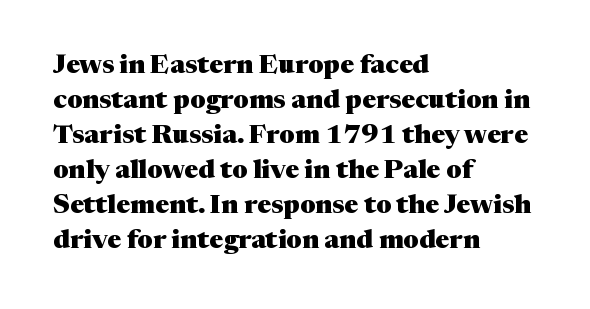
{"italic": "no", "bold": "yes", "underline": "no", "align": "left", "line_spacing": "normal", "line_spacing_ratio": 1.35, "letter_spacing": "normal", "letter_spacing_em": 0.0, "glyph_px": 26}
